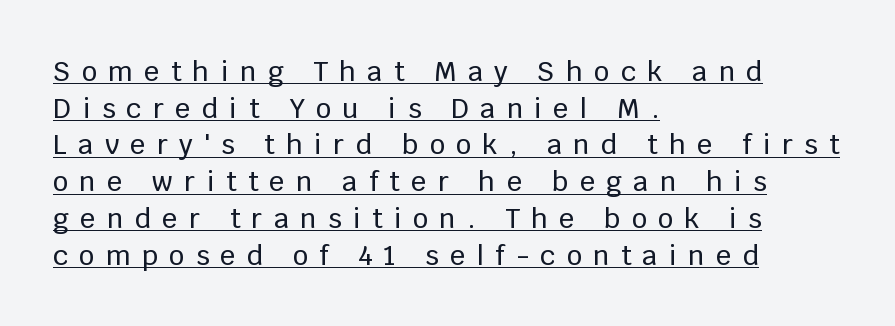
The image shows 27 px text type, upright; set left-aligned, normal line spacing (1.36x), unusually wide letter spacing (+0.42 em), underlined.
